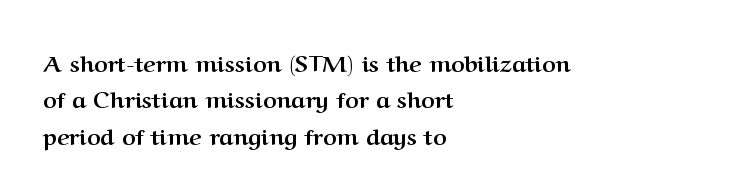
The text block is weighted toward the left margin, trailing off unevenly rightward. These lines carry a lot of weight — the face is fully bold. The letters stand upright; this is a roman face. Each row of text sits above clean, open space. This rendering leaves character spacing at its baseline value.
